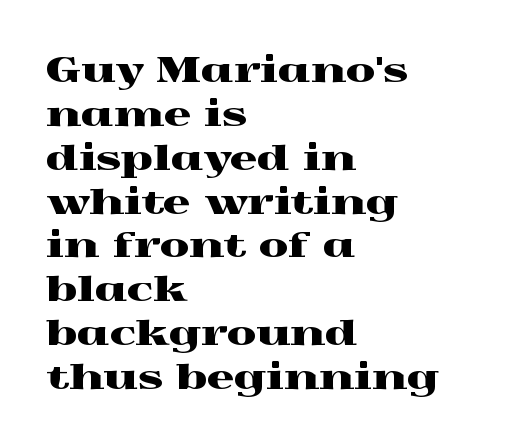
Honestly, the letter spacing is just normal — you wouldn't notice it. The type family on display is of the serif kind. These lines sit exactly where default settings would place them. Horizontal alignment here is leftward, the default for most running prose. The glyphs are unaccompanied by any horizontal stroke below them.
